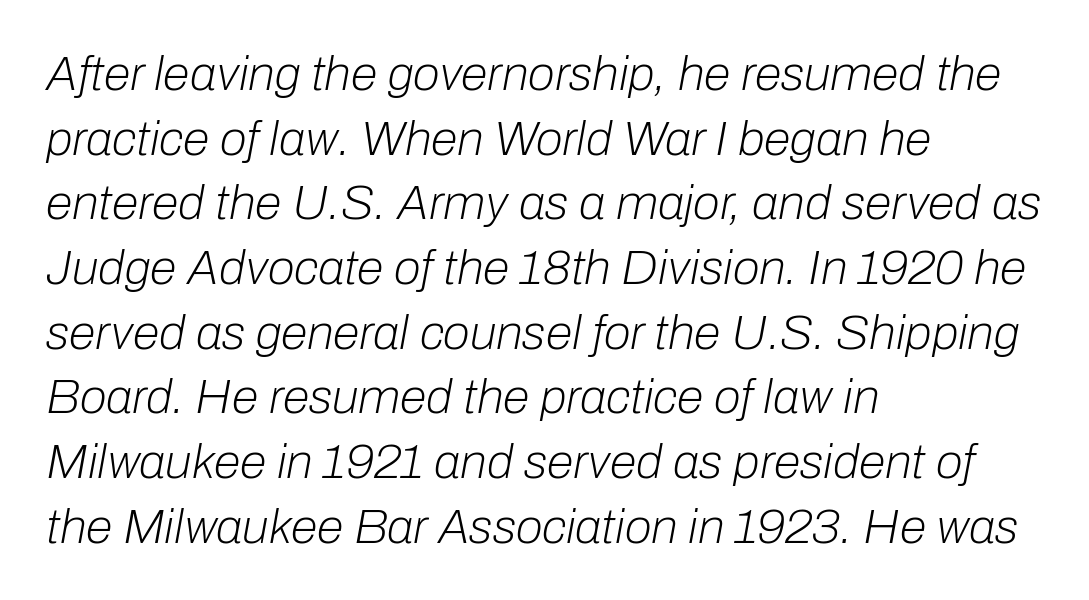
{"italic": "yes", "lean": "right", "slant_degrees": 10, "bold": "no", "weight": "light", "width": "normal", "stroke_contrast": "low", "x_height": "medium", "monospaced": "no", "underline": "no", "align": "left", "line_spacing": "normal", "line_spacing_ratio": 1.32, "letter_spacing": "normal", "letter_spacing_em": 0.0, "glyph_px": 49}
